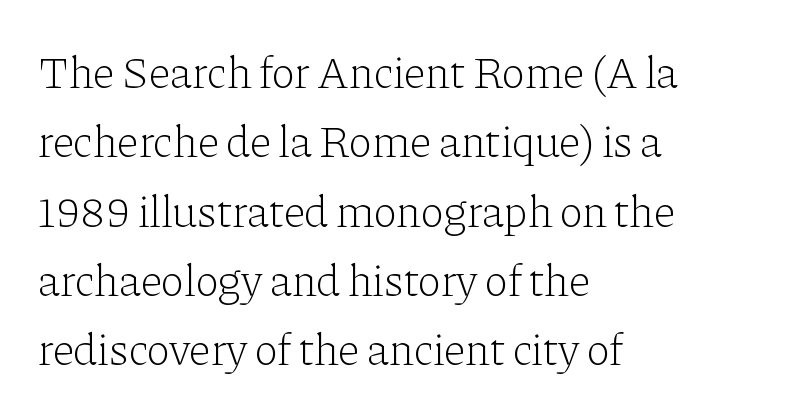
The image shows 45 px light serif type, upright; set left-aligned, normal line spacing (1.54x), normal letter spacing, not underlined; low stroke contrast and a medium x-height.
